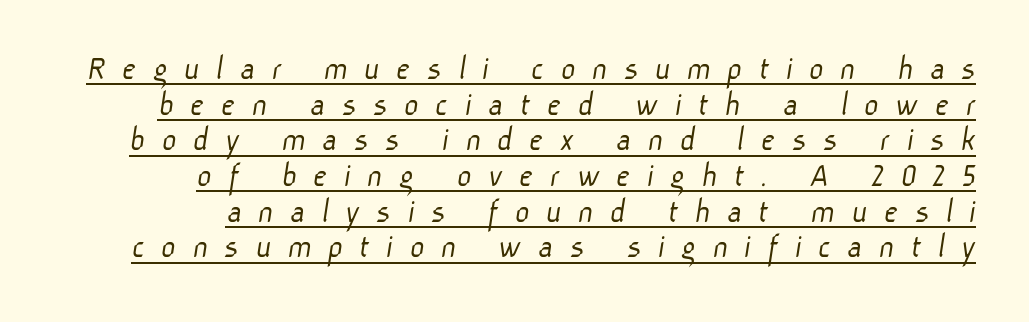
The image shows 35 px light sans-serif type; set right-aligned, tight line spacing (1.02x), unusually wide letter spacing (+0.47 em), underlined; low stroke contrast and a medium x-height.
